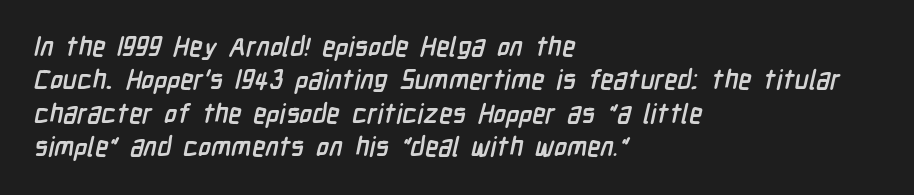
{"bold": "yes", "underline": "no", "align": "left", "line_spacing_ratio": 1.24, "letter_spacing": "normal", "letter_spacing_em": 0.0, "glyph_px": 27}
